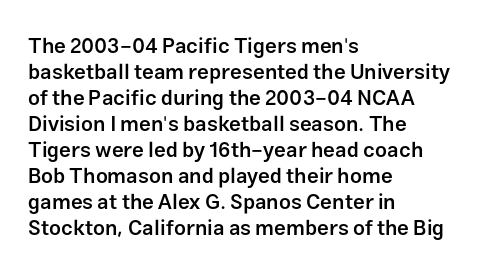
Q: Is the text bold? A: Semi-bold.
Q: Is the text italic (slanted)? A: No, it is upright.
Q: Is the text underlined? A: No.
Q: How is the paragraph aligned? A: Left-aligned.
Q: Is the spacing between letters normal or unusually wide? A: Normal.
